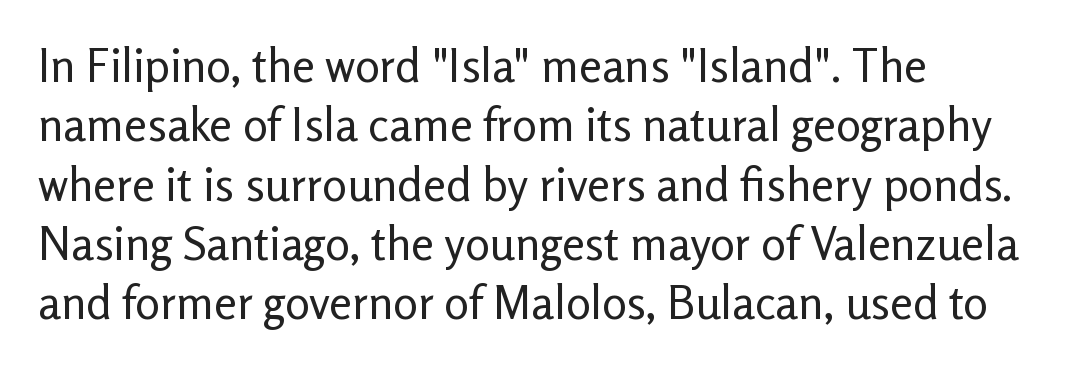
Observe the ordinary spacing: letters are neighbours, not strangers. What kind of face is this? One without serifs — a sans. This rendering features lettering with no underline. Posture: upright roman.
